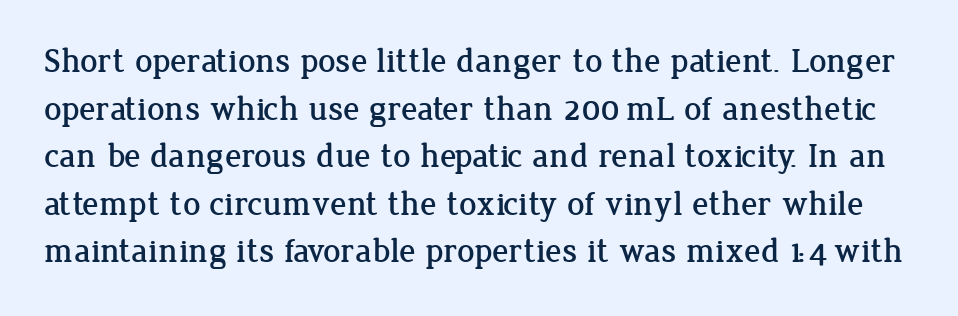
The horizontal fit of the characters is conventional and even. The face used here is proportionally spaced, like ordinary book or web type. Serifs: yes, visible at the terminals of the letterforms. Descender tails drop into unmarked territory. Ascenders rise straight up at ninety degrees.
